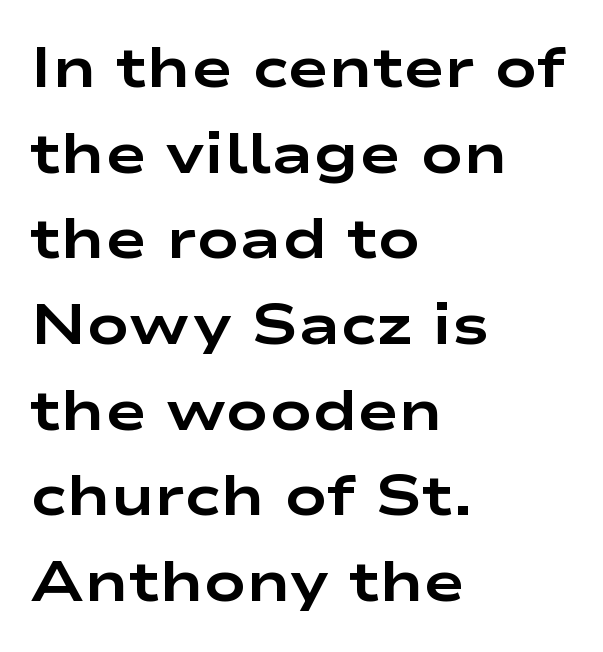
{"serif": "no", "italic": "no", "bold": "yes", "weight": "bold", "width": "wide", "stroke_contrast": "low", "x_height": "medium", "monospaced": "no", "underline": "no", "align": "left", "line_spacing": "normal", "line_spacing_ratio": 1.53, "letter_spacing": "normal", "letter_spacing_em": 0.0, "glyph_px": 56}
